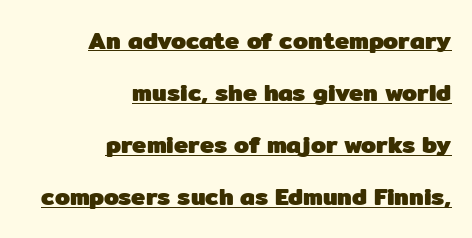
Words appear dense and cohesive because spacing is normal. The face used here has the dense, thick strokes of a bold. This rendering features underlined lettering. The lettering stays uniformly vertical, giving the passage a roman look.
